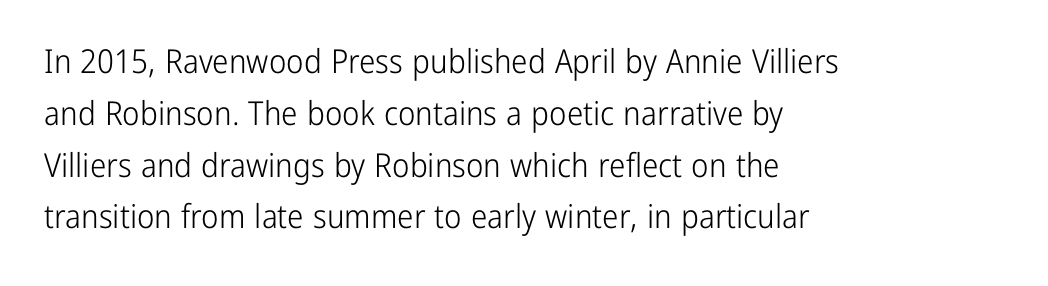
A typesetter would label this face a sans. Only glyphs here, with clear space below each row. Here the glyphs are tracked normally, forming tight word shapes. Notice how the passage keeps a crisp vertical edge on the left only. Rendered with straight, roman letterforms. Compared with typical paragraphs, the rows here are spaced about the same.
